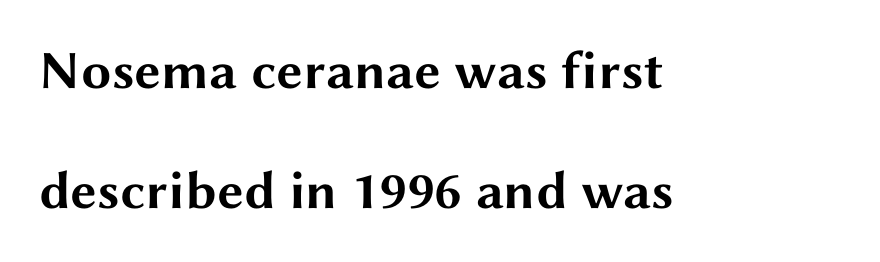
The image shows 54 px bold, wide sans-serif type, upright; set left-aligned, loose line spacing (2.23x), normal letter spacing, not underlined; medium stroke contrast and a medium x-height.
